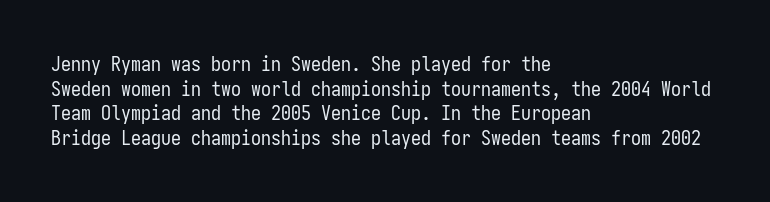
Casual observation: everything's shoved over to the left. This is not heavy type; no bold has been used. Italic? Not at all — the glyphs are vertical. The space beneath each line is pristine and unruled. No extra tracking has been applied to these lines.
